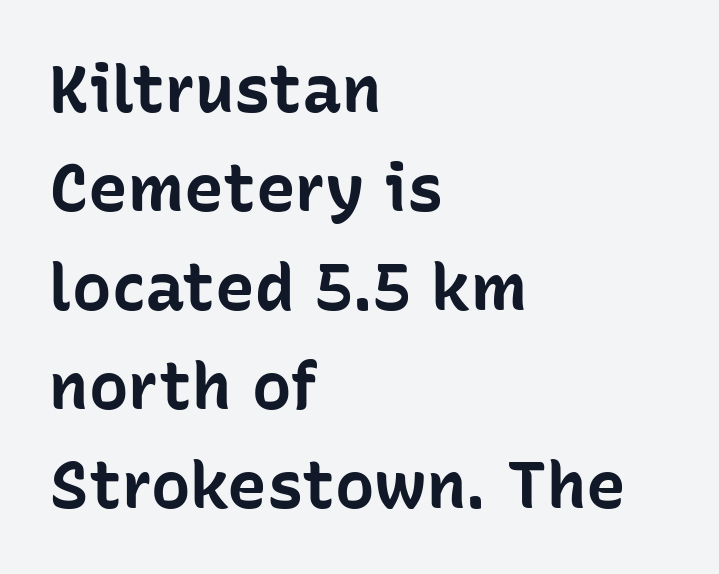
The image shows 66 px bold sans-serif type, upright; set left-aligned, normal line spacing (1.5x), normal letter spacing, not underlined; low stroke contrast and a medium x-height.
